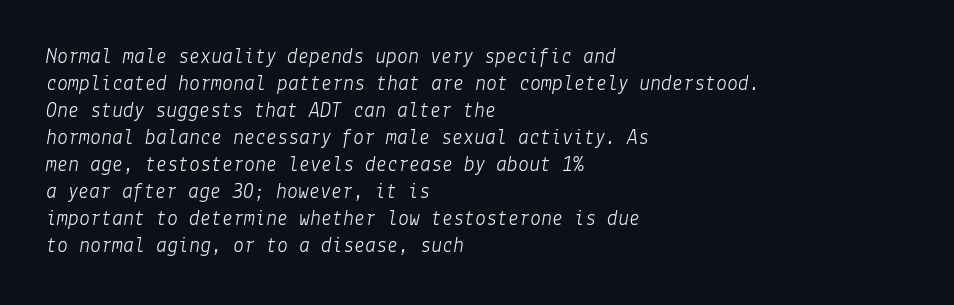
Summary of weight: not heavy and not bold. The tracking reads as untouched default to a designer's eye. No word sits above an underline. Every row of glyphs begins at an identical x-position on the left.
